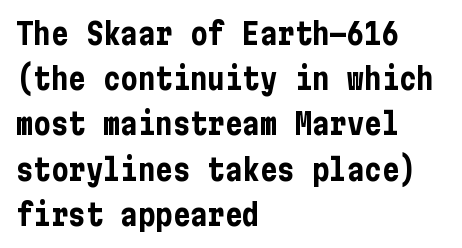
The image shows 29 px bold, condensed sans-serif type, upright; set left-aligned, normal line spacing (1.56x), normal letter spacing, not underlined; low stroke contrast and a medium x-height.
